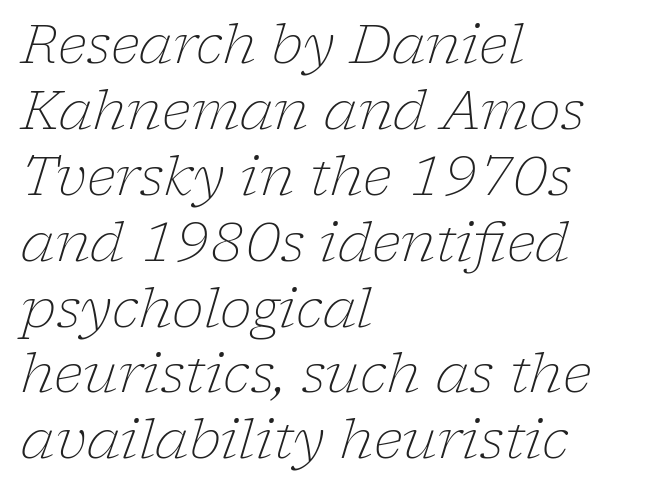
The image shows 54 px light serif type, italic (leaning right); set left-aligned, line spacing 1.22x, normal letter spacing, not underlined; low stroke contrast and a medium x-height.
